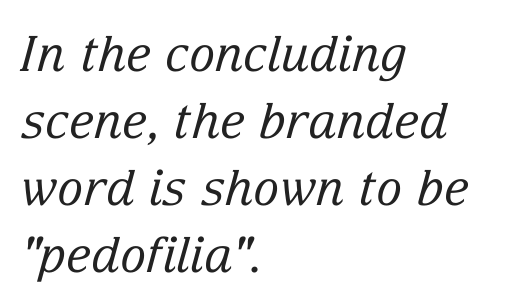
The image shows 49 px regular-weight serif type, italic (leaning right); set left-aligned, normal line spacing (1.37x), normal letter spacing, not underlined; low stroke contrast and a medium x-height.
